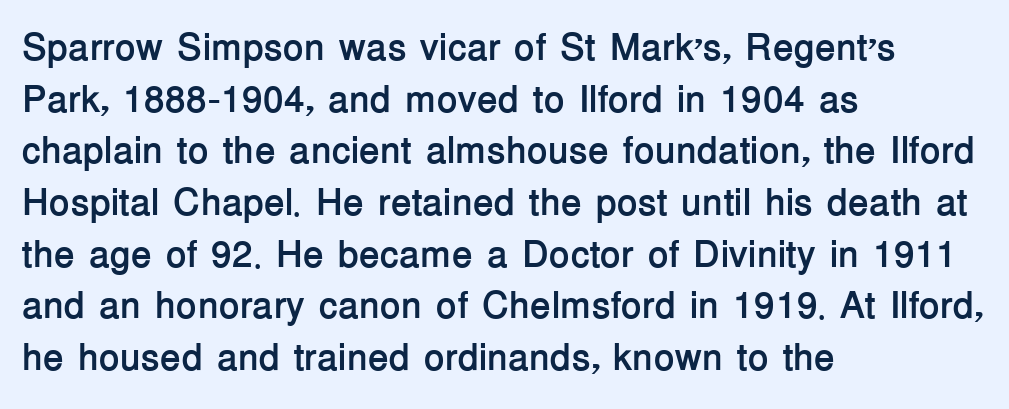
The image shows 38 px semibold sans-serif type, upright; set left-aligned, normal line spacing (1.36x), normal letter spacing, not underlined; low stroke contrast and a medium x-height.
